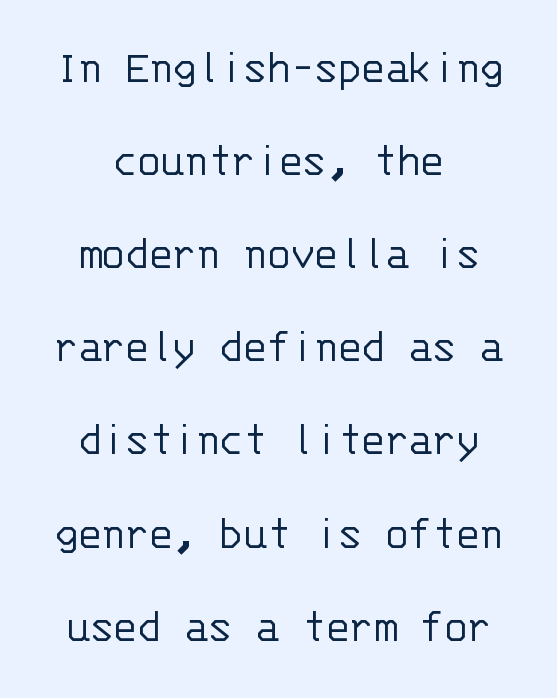
Unmarked baselines from the first word to the last. The rendering uses a large line-height, opening up the rows. No italicization has been applied; the sample stays upright. The passage is arranged like a title page — every line centered. The passage shown has conventional tracking throughout.
